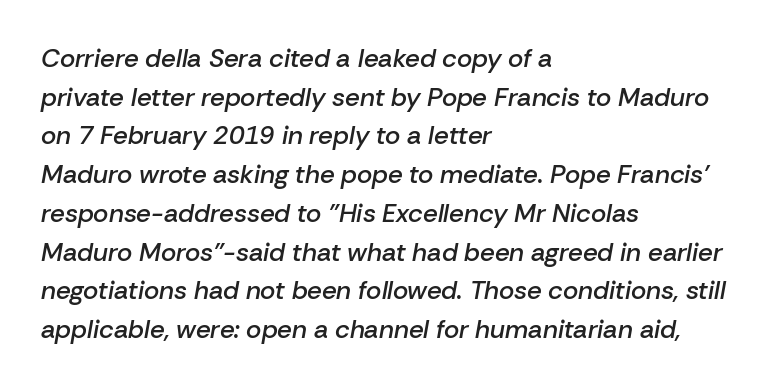
Typeset ragged right — the left edge is the straight one. The rows are spaced the way most documents space them. Here the glyphs are tracked normally, forming tight word shapes. No word sits above an underline.
